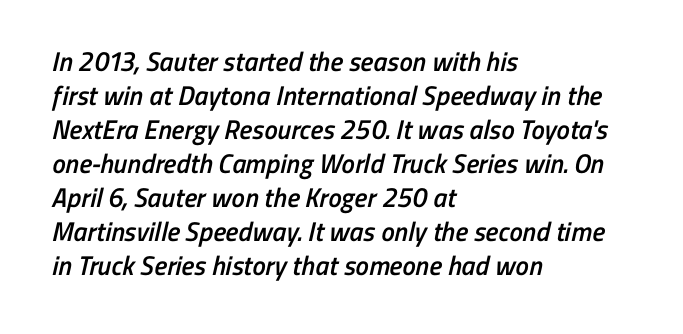
The image shows 27 px text type; set left-aligned, normal line spacing (1.26x), normal letter spacing, not underlined.
